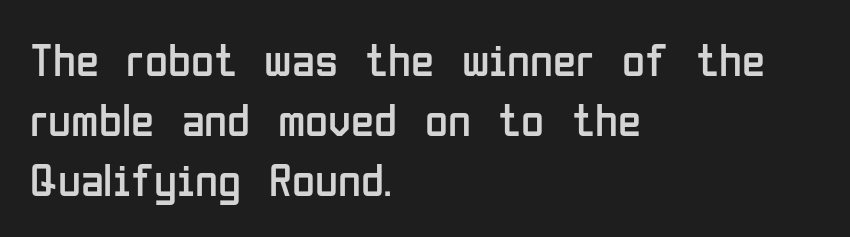
Q: Is the text bold? A: No.
Q: Is the text italic (slanted)? A: No, it is upright.
Q: Is the typeface a serif or a sans-serif typeface? A: Sans-serif.
Q: Is the text underlined? A: No.
Q: How is the paragraph aligned? A: Left-aligned.
Q: Is the spacing between letters normal or unusually wide? A: Normal.
Q: Is the spacing between lines tight, normal or loose? A: Normal.
Q: Width (condensed, normal, or wide)? A: Condensed.
Q: Stroke contrast? A: Low.
Q: x-height? A: Medium.
Q: Monospaced? A: No.
